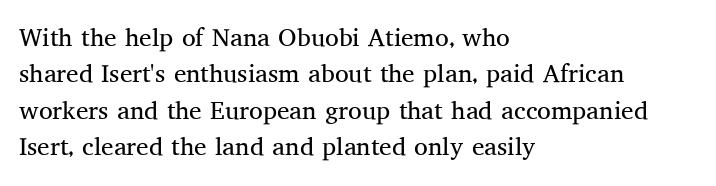
The image shows 25 px text type, upright; set left-aligned, normal line spacing (1.46x), normal letter spacing, not underlined.
